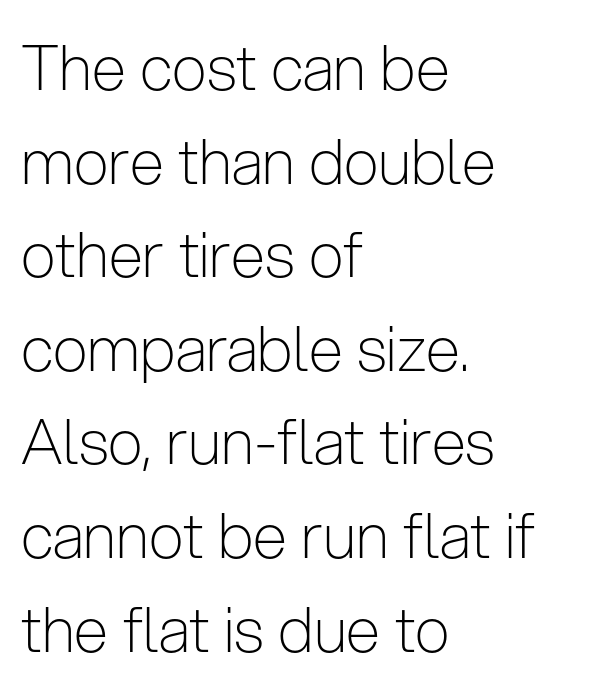
Q: Is the text bold? A: No.
Q: Is the text italic (slanted)? A: No, it is upright.
Q: Is the typeface a serif or a sans-serif typeface? A: Sans-serif.
Q: Is the text underlined? A: No.
Q: How is the paragraph aligned? A: Left-aligned.
Q: Is the spacing between letters normal or unusually wide? A: Normal.
Q: Is the spacing between lines tight, normal or loose? A: Normal.
Q: Width (condensed, normal, or wide)? A: Condensed.
Q: Stroke contrast? A: Low.
Q: x-height? A: Medium.
Q: Monospaced? A: No.
